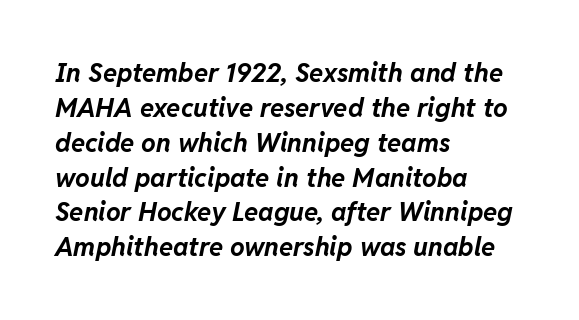
The rendering keeps characters at their native spacing. Each glyph is drawn with heavy, bold strokes. These lines sit exactly where default settings would place them. There's an unmistakable incline to the writing here. Bare-footed words on every line. The rendering anchors every line to the left-hand side.
